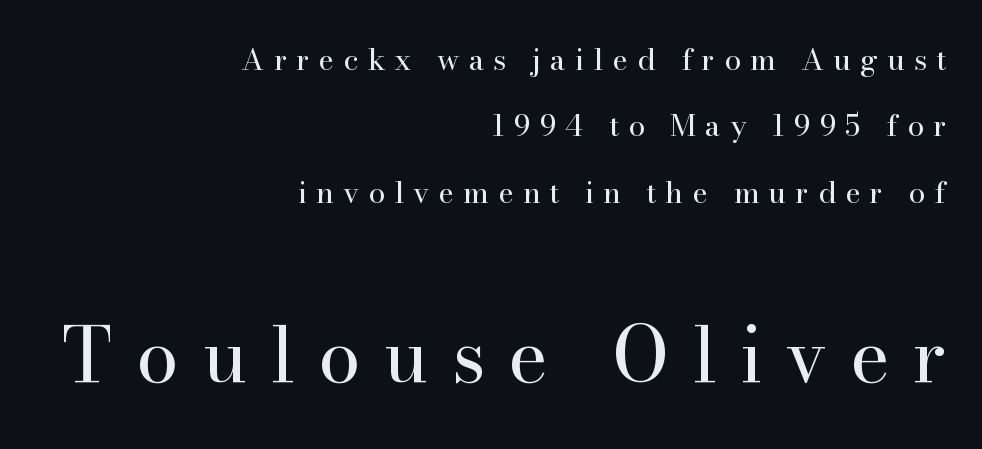
Each letter's strokes conclude with small projecting serifs. Nope, not italic — everything's standing straight. Every row of glyphs terminates at an identical x-position on the right. Look at the glyph heights: the lower group is clearly the bigger setting. Notice the wide empty band between every row — that's loose leading.
